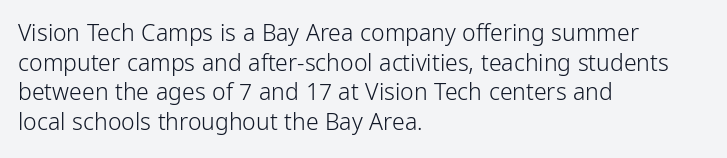
The image shows 23 px text type, upright; set left-aligned, normal line spacing (1.29x), normal letter spacing, not underlined.
